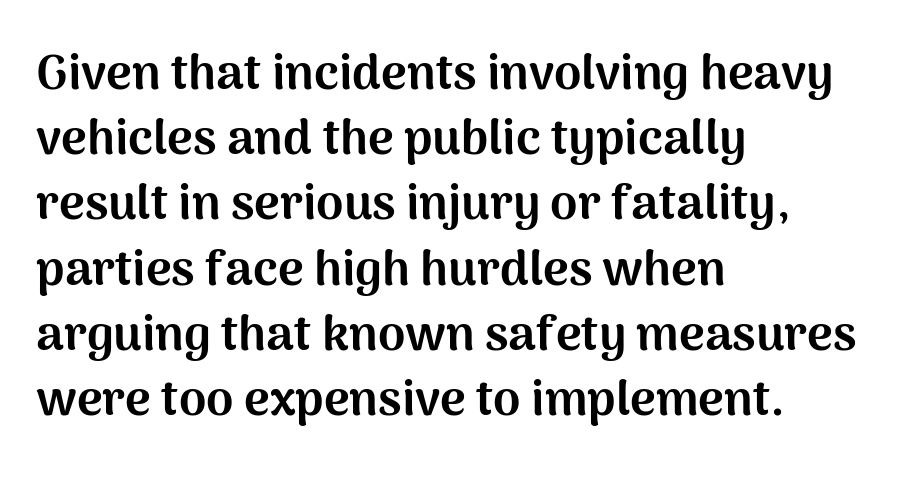
Casual observation: everything's shoved over to the left. Letters rest on an invisible, unmarked baseline. The letters carry no serifs — their stems end cleanly without finishing strokes. In terms of leading, this rendering sits right in the middle.
